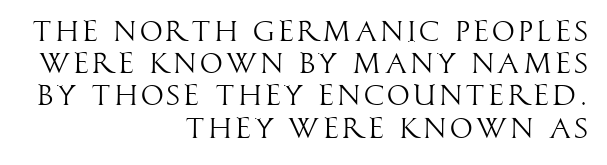
{"serif": "no", "italic": "no", "bold": "no", "weight": "light", "width": "condensed", "stroke_contrast": "high", "x_height": "large", "monospaced": "no", "underline": "no", "align": "right", "line_spacing": "tight", "line_spacing_ratio": 1.11, "glyph_px": 29}
